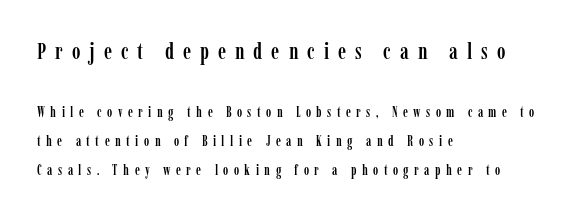
{"italic": "no", "underline": "no", "align": "left", "line_spacing": "loose", "line_spacing_ratio": 2.07, "letter_spacing": "wide", "letter_spacing_em": 0.39, "larger_block": "first", "size_ratio": 1.64, "glyph_px": 23}
